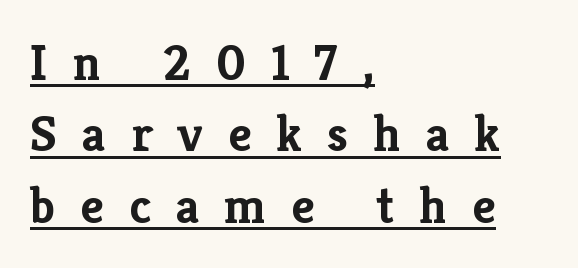
The image shows 51 px semibold serif type, upright; set left-aligned, normal line spacing (1.4x), unusually wide letter spacing (+0.49 em), underlined; low stroke contrast and a medium x-height.
